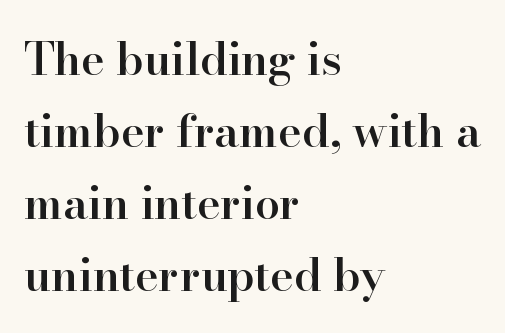
Q: Is the text bold? A: Semi-bold.
Q: Is the text italic (slanted)? A: No, it is upright.
Q: Is the typeface a serif or a sans-serif typeface? A: Serif.
Q: Is the text underlined? A: No.
Q: How is the paragraph aligned? A: Left-aligned.
Q: Is the spacing between letters normal or unusually wide? A: Normal.
Q: Is the spacing between lines tight, normal or loose? A: Normal.
Q: Width (condensed, normal, or wide)? A: Normal.
Q: Stroke contrast? A: High.
Q: x-height? A: Small.
Q: Monospaced? A: No.
